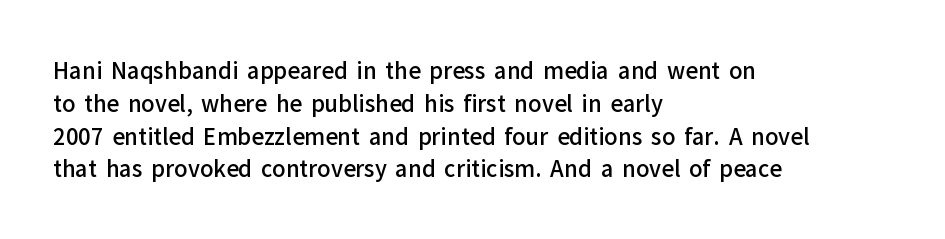
This sample is left-justified, so line endings fall wherever the words run out. Has an underline been added? It has not. The glyphs have the mass of a demibold cut, below bold. Nothing unusual about the tracking: characters are spaced as the font intends.
